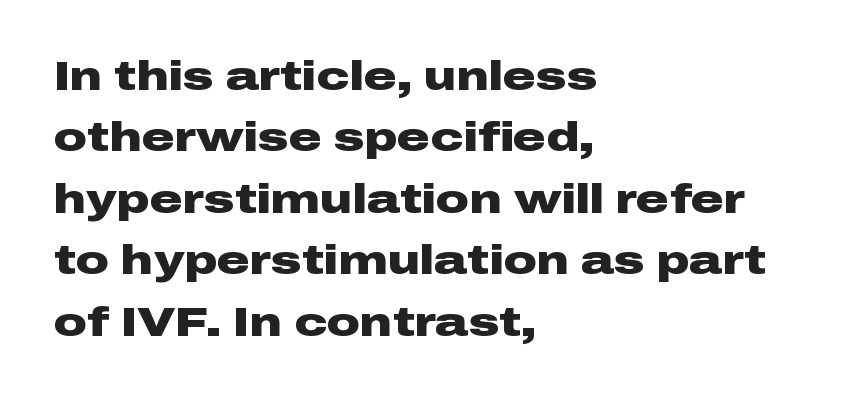
{"serif": "no", "italic": "no", "bold": "yes", "weight": "heavy", "width": "wide", "stroke_contrast": "low", "x_height": "medium", "monospaced": "no", "underline": "no", "align": "left", "line_spacing": "normal", "line_spacing_ratio": 1.5, "letter_spacing": "normal", "letter_spacing_em": 0.0, "glyph_px": 41}
